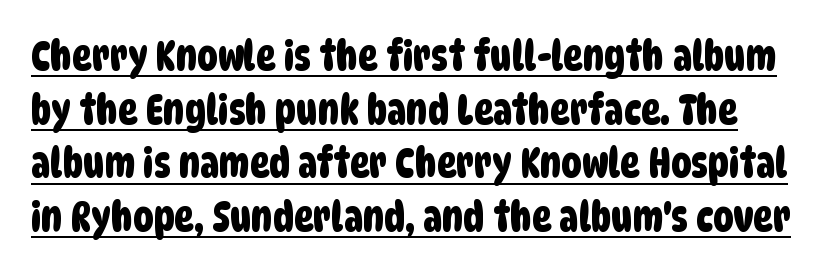
The image shows 41 px condensed sans-serif type; set normal line spacing (1.31x), normal letter spacing, underlined; low stroke contrast and a large x-height.
